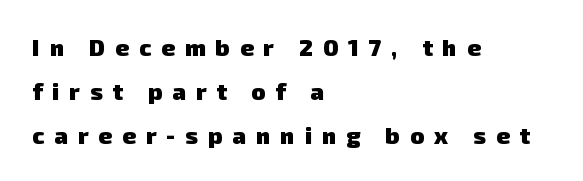
{"bold": "yes", "underline": "no", "align": "left", "line_spacing": "loose", "line_spacing_ratio": 1.91, "letter_spacing": "wide", "letter_spacing_em": 0.44, "glyph_px": 23}
